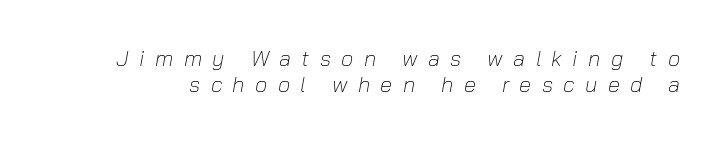
Q: Is the text bold? A: No.
Q: Is the text italic (slanted)? A: Yes, it leans right by about 10 degrees.
Q: Is the text underlined? A: No.
Q: Is the spacing between letters normal or unusually wide? A: Unusually wide.
